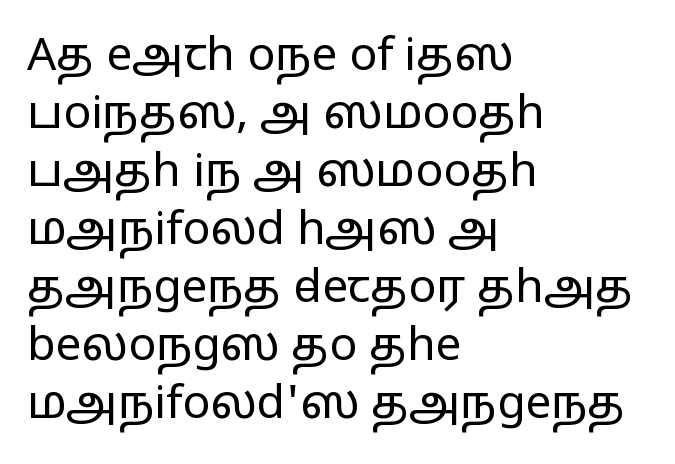
The strokes are not fattened; the text isn't bold. The letters advance in unequal steps, a hallmark of proportional type. Compared with typical body copy, the letter spacing here is the same. A bare baseline throughout the passage. This is the regular roman posture of the typeface.
